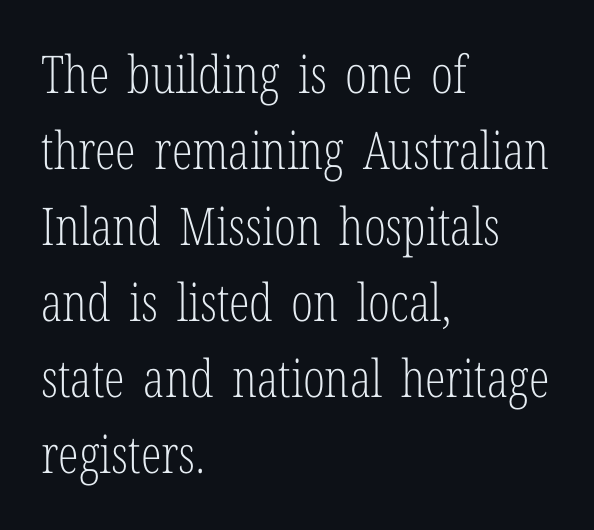
{"serif": "yes", "italic": "no", "bold": "no", "weight": "light", "width": "condensed", "stroke_contrast": "low", "x_height": "medium", "monospaced": "no", "underline": "no", "align": "left", "line_spacing": "normal", "line_spacing_ratio": 1.46, "letter_spacing": "normal", "letter_spacing_em": 0.0, "glyph_px": 52}
